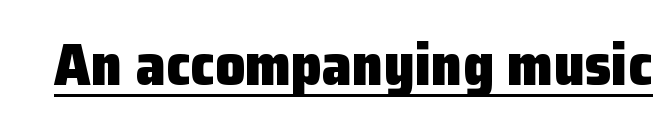
This is the regular roman posture of the typeface. In terms of letterspacing, this is plain default setting. Here the designer chose a conventional face with non-uniform glyph widths. Underlining? Definitely there. Does the type have serifs? No, each stem ends abruptly.
